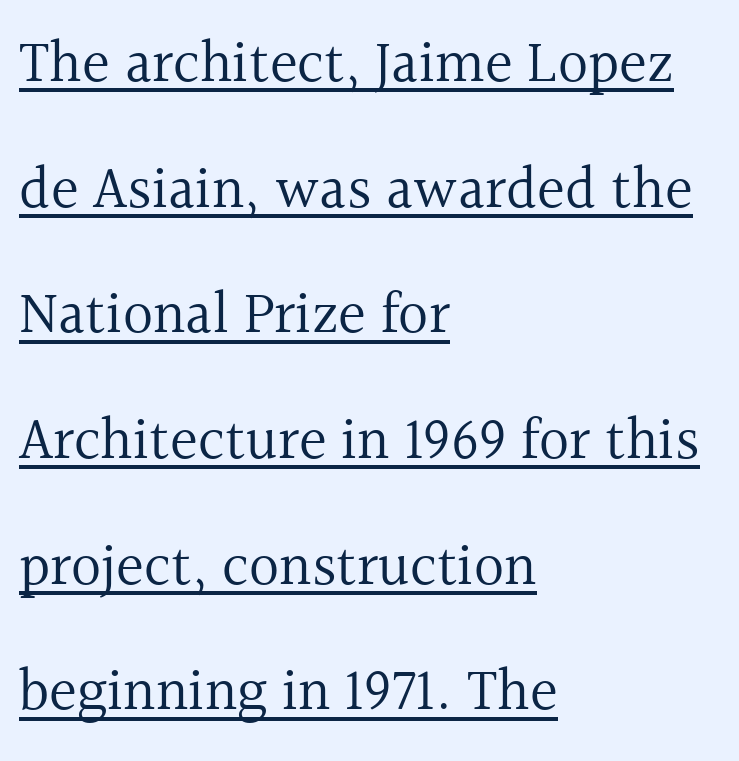
{"serif": "yes", "italic": "no", "bold": "no", "weight": "regular", "width": "normal", "x_height": "medium", "monospaced": "no", "underline": "yes", "align": "left", "line_spacing": "loose", "line_spacing_ratio": 2.13, "letter_spacing": "normal", "letter_spacing_em": 0.0, "glyph_px": 59}
